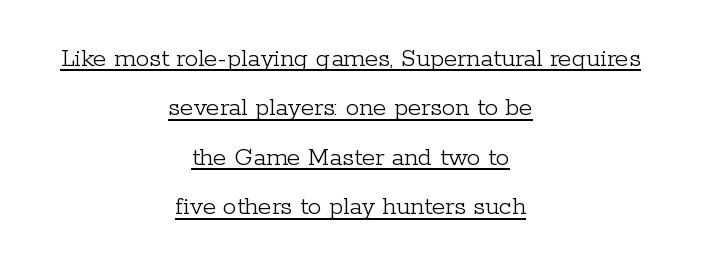
Q: Is the text bold? A: No.
Q: Is the text italic (slanted)? A: No, it is upright.
Q: Is the text underlined? A: Yes.
Q: How is the paragraph aligned? A: Centered.
Q: Is the spacing between letters normal or unusually wide? A: Normal.
